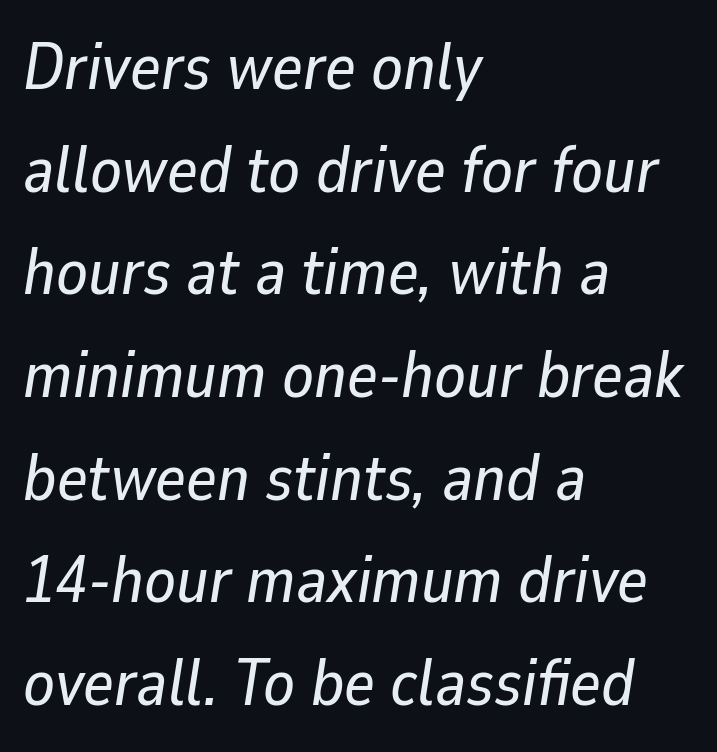
The image shows 65 px text type, italic (leaning right); set left-aligned, normal line spacing (1.58x), normal letter spacing, not underlined; low stroke contrast and a medium x-height.
